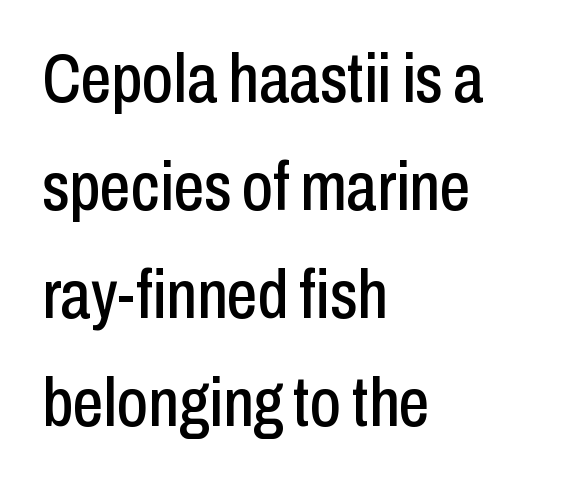
Q: Is the text italic (slanted)? A: No, it is upright.
Q: Is the typeface a serif or a sans-serif typeface? A: Sans-serif.
Q: Is the text underlined? A: No.
Q: How is the paragraph aligned? A: Left-aligned.
Q: Is the spacing between letters normal or unusually wide? A: Normal.
Q: Is the spacing between lines tight, normal or loose? A: Normal.
Q: Width (condensed, normal, or wide)? A: Condensed.
Q: Stroke contrast? A: Low.
Q: x-height? A: Medium.
Q: Monospaced? A: No.
